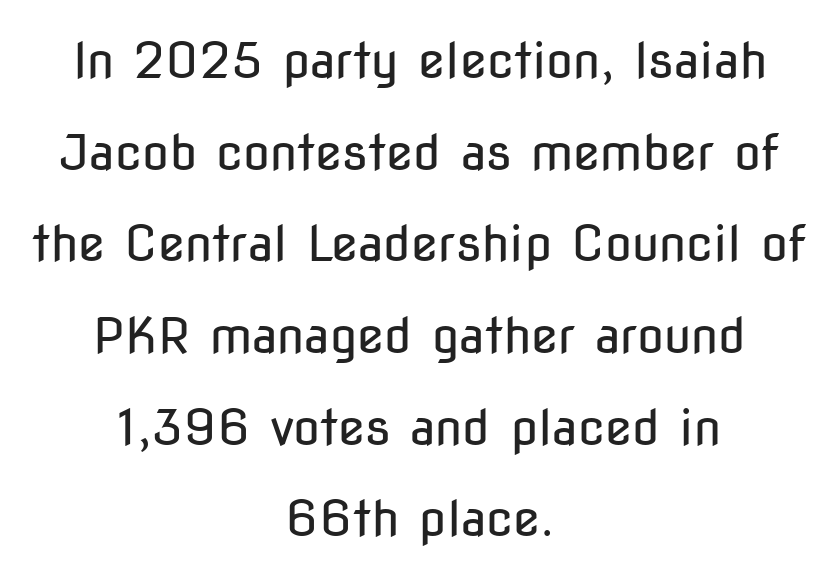
{"serif": "no", "italic": "no", "bold": "no", "weight": "regular", "width": "condensed", "stroke_contrast": "low", "x_height": "medium", "monospaced": "no", "underline": "no", "align": "center", "line_spacing_ratio": 1.87, "letter_spacing": "normal", "letter_spacing_em": 0.0, "glyph_px": 49}
